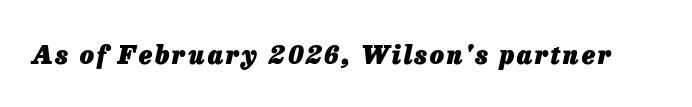
Heavy-handed strokes throughout: this text is bold. Underline: absent. The letters are slanted; this is an italic face.
